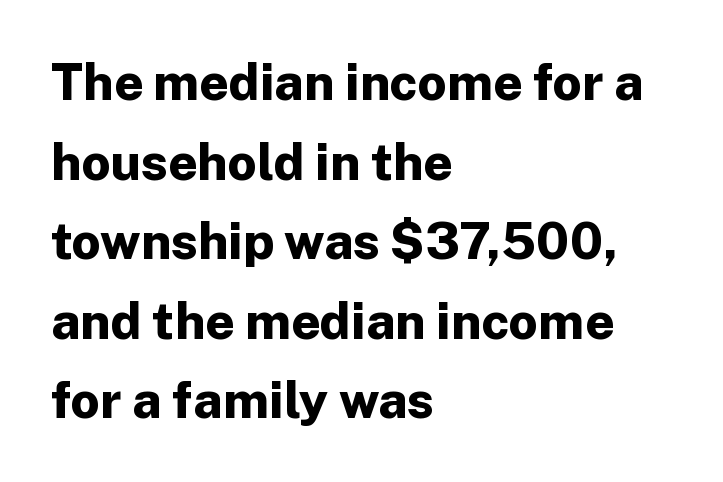
Q: Is the text bold? A: Yes.
Q: Is the text italic (slanted)? A: No, it is upright.
Q: Is the typeface a serif or a sans-serif typeface? A: Sans-serif.
Q: Is the text underlined? A: No.
Q: How is the paragraph aligned? A: Left-aligned.
Q: Is the spacing between letters normal or unusually wide? A: Normal.
Q: Is the spacing between lines tight, normal or loose? A: Normal.
Q: Width (condensed, normal, or wide)? A: Normal.
Q: Stroke contrast? A: Low.
Q: x-height? A: Medium.
Q: Monospaced? A: No.
